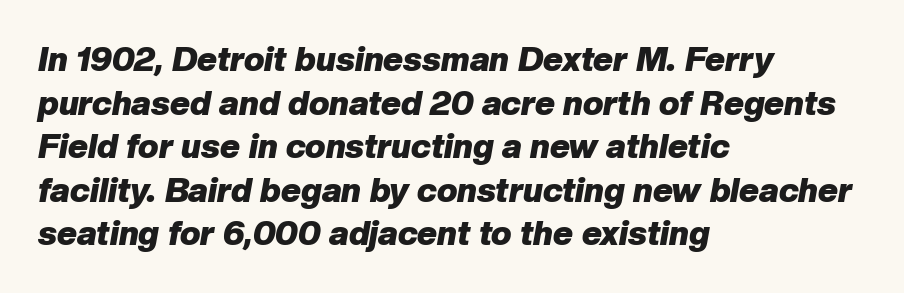
{"italic": "yes", "lean": "right", "slant_degrees": 10, "bold": "yes", "weight": "heavy", "width": "normal", "stroke_contrast": "low", "x_height": "medium", "monospaced": "no", "underline": "no", "align": "left", "line_spacing": "normal", "line_spacing_ratio": 1.28, "letter_spacing": "normal", "letter_spacing_em": 0.0, "glyph_px": 34}
